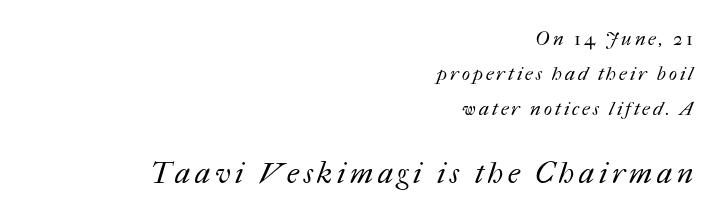
The ragged edge is on the left, which tells us the setting is flush right. Nobody drew a line under any word here. The letters in the lower block stand taller than those in the block above. The letters advance in unequal steps, a hallmark of proportional type. The typesetting does not lean heavy: it is not bold.
